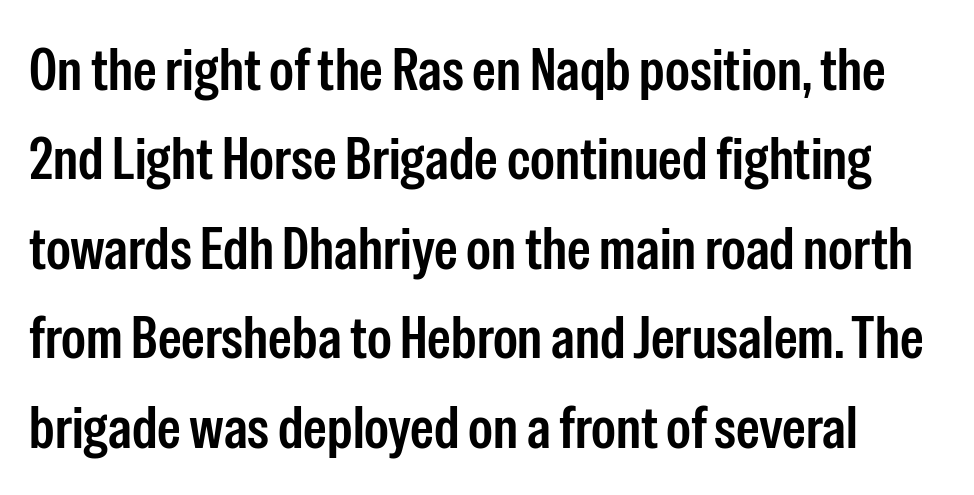
The image shows 60 px condensed sans-serif type, upright; set normal line spacing (1.49x), normal letter spacing, not underlined; low stroke contrast and a medium x-height.
